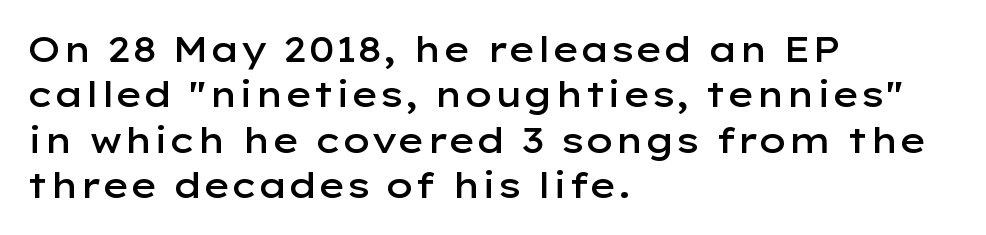
Q: Is the text bold? A: Semi-bold.
Q: Is the text italic (slanted)? A: No, it is upright.
Q: Is the typeface a serif or a sans-serif typeface? A: Sans-serif.
Q: Is the text underlined? A: No.
Q: How is the paragraph aligned? A: Left-aligned.
Q: Is the spacing between letters normal or unusually wide? A: Normal.
Q: Is the spacing between lines tight, normal or loose? A: Normal.
Q: Width (condensed, normal, or wide)? A: Wide.
Q: Stroke contrast? A: Low.
Q: x-height? A: Medium.
Q: Monospaced? A: No.
